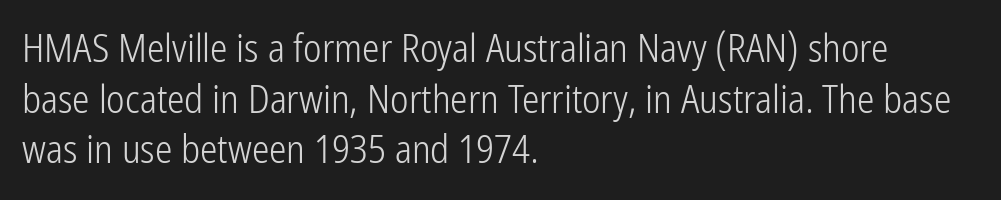
Q: Is the text bold? A: No.
Q: Is the text italic (slanted)? A: No, it is upright.
Q: Is the typeface a serif or a sans-serif typeface? A: Sans-serif.
Q: Is the text underlined? A: No.
Q: How is the paragraph aligned? A: Left-aligned.
Q: Is the spacing between letters normal or unusually wide? A: Normal.
Q: Is the spacing between lines tight, normal or loose? A: Normal.
Q: Width (condensed, normal, or wide)? A: Condensed.
Q: Stroke contrast? A: Low.
Q: x-height? A: Medium.
Q: Monospaced? A: No.
